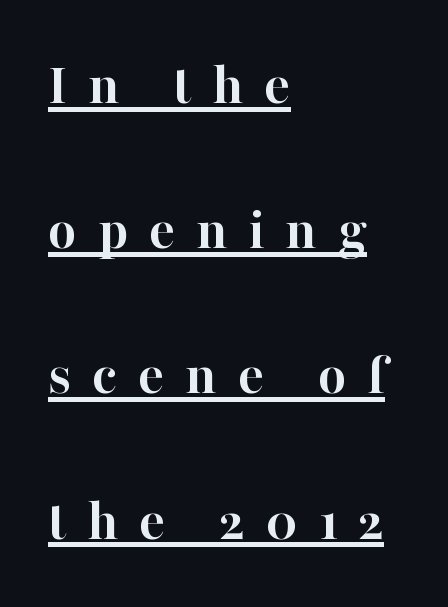
Leftover space on each line is placed entirely after the last word. Nope, not italic — everything's standing straight. Every word sits above its own underline. Summary of weight: heavy, a full bold.
